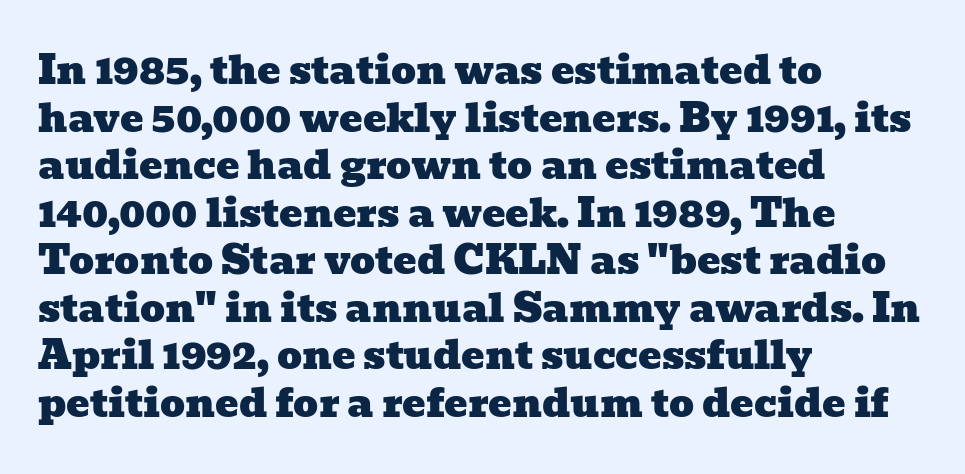
The image shows 39 px wide serif type; set left-aligned, line spacing 1.22x, normal letter spacing, not underlined; low stroke contrast and a medium x-height.
